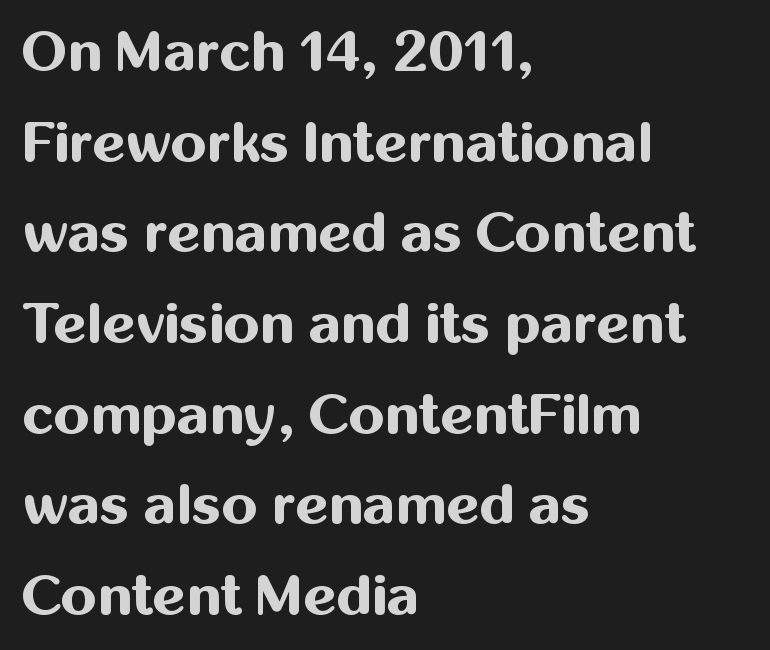
Characters follow at the spacing the type designer built in. Quick note: underline off. The block of text has a typical density, with ordinary space between rows. These lines carry a lot of weight — the face is fully bold. The font family rendered here belongs to the sans-serif group.
